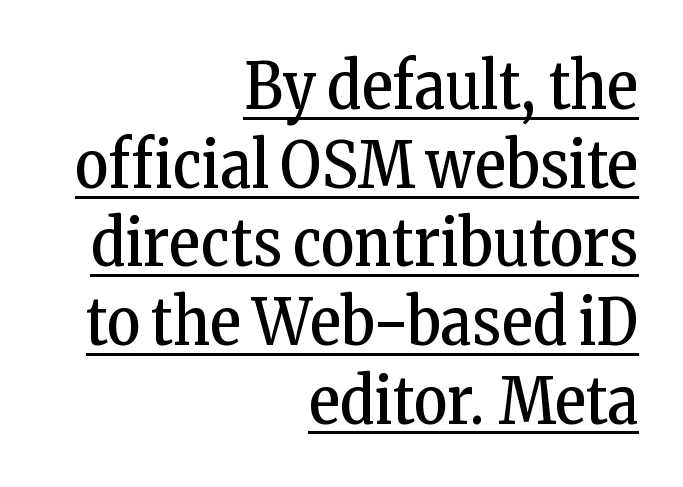
The image shows 65 px regular-weight, condensed serif type, upright; set right-aligned, line spacing 1.21x, normal letter spacing, underlined; low stroke contrast and a medium x-height.
